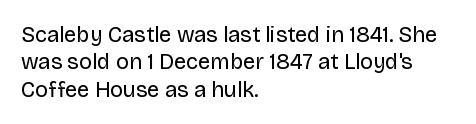
The image shows 22 px text type, upright; set left-aligned, normal line spacing (1.25x), normal letter spacing, not underlined.
